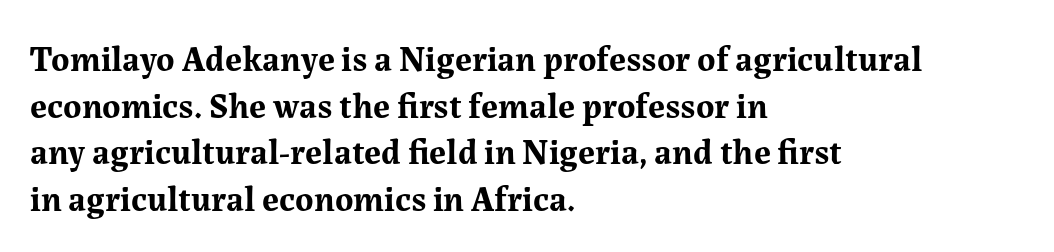
Q: Is the text bold? A: Yes.
Q: Is the text italic (slanted)? A: No, it is upright.
Q: Is the typeface a serif or a sans-serif typeface? A: Serif.
Q: Is the text underlined? A: No.
Q: How is the paragraph aligned? A: Left-aligned.
Q: Is the spacing between letters normal or unusually wide? A: Normal.
Q: Is the spacing between lines tight, normal or loose? A: Normal.
Q: Width (condensed, normal, or wide)? A: Normal.
Q: Stroke contrast? A: Medium.
Q: x-height? A: Medium.
Q: Monospaced? A: No.
